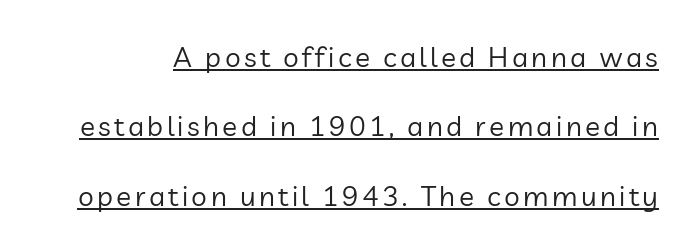
Q: Is the text bold? A: No.
Q: Is the text italic (slanted)? A: No, it is upright.
Q: Is the typeface a serif or a sans-serif typeface? A: Sans-serif.
Q: Is the text underlined? A: Yes.
Q: Is the spacing between lines tight, normal or loose? A: Loose.
Q: Width (condensed, normal, or wide)? A: Normal.
Q: Stroke contrast? A: Low.
Q: x-height? A: Medium.
Q: Monospaced? A: No.
